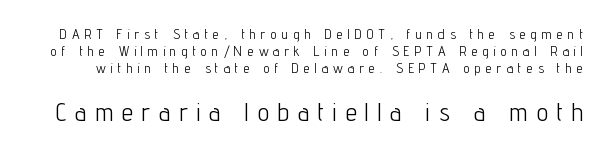
Scale increases going downward across the two blocks. Does the lettering tilt? It doesn't — this is upright. Glance below the letters and you will spot only blank space. Stem width sits at or under what a default text font uses.
